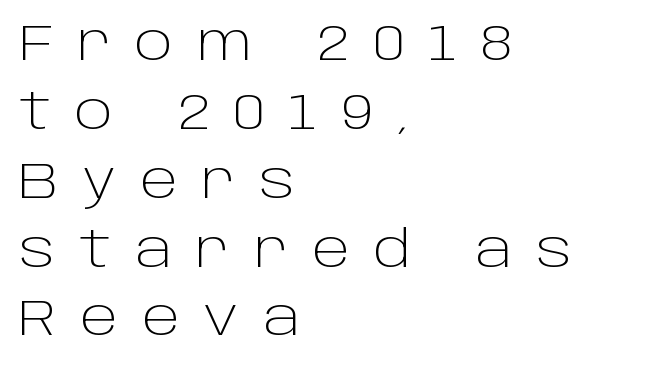
Q: Is the text bold? A: No.
Q: Is the text italic (slanted)? A: No, it is upright.
Q: Is the typeface a serif or a sans-serif typeface? A: Sans-serif.
Q: Is the text underlined? A: No.
Q: How is the paragraph aligned? A: Left-aligned.
Q: Is the spacing between letters normal or unusually wide? A: Unusually wide.
Q: Is the spacing between lines tight, normal or loose? A: Normal.
Q: Width (condensed, normal, or wide)? A: Normal.
Q: Stroke contrast? A: Low.
Q: x-height? A: Large.
Q: Monospaced? A: No.
